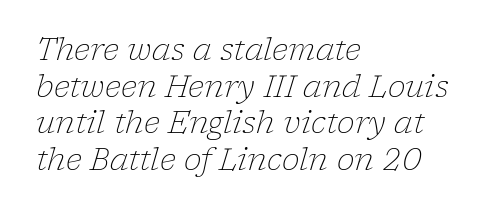
Q: Is the text bold? A: No.
Q: Is the text italic (slanted)? A: Yes, it leans right by about 17 degrees.
Q: Is the typeface a serif or a sans-serif typeface? A: Serif.
Q: Is the text underlined? A: No.
Q: How is the paragraph aligned? A: Left-aligned.
Q: Is the spacing between letters normal or unusually wide? A: Normal.
Q: Width (condensed, normal, or wide)? A: Normal.
Q: Stroke contrast? A: Low.
Q: x-height? A: Medium.
Q: Monospaced? A: No.
